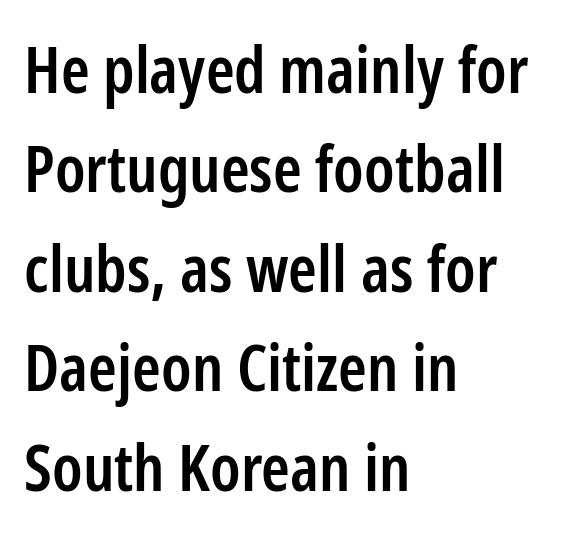
The image shows 65 px semibold, condensed sans-serif type, upright; set left-aligned, normal line spacing (1.53x), normal letter spacing, not underlined; low stroke contrast and a medium x-height.
